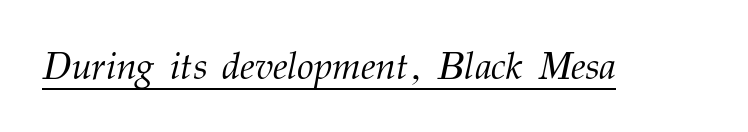
Does the lettering tilt? It does — this is italic. You can see a thin bar hugging the bottom of the glyphs. These lines are rendered in a variable-pitch font. The font family rendered here belongs to the serif group. How are the letters spaced? Ordinarily, with no added tracking. Weight class: somewhere from thin through regular.
